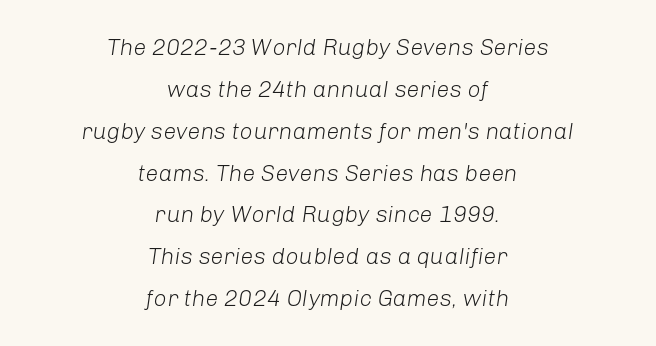
Nothing heavy about these letters — not bold at all. Students, note that the glyphs here touch the page at normal intervals. Underlining? Definitely not there. When letters slant like this, we call the style italic.
